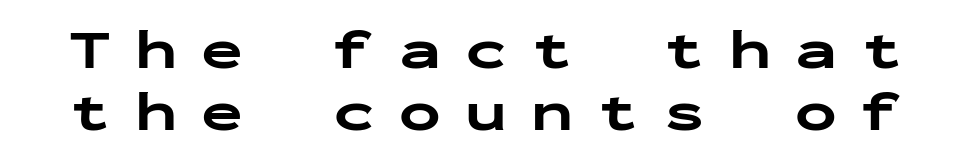
The image shows 56 px bold, wide sans-serif type, upright, monospaced; set tight line spacing (1.11x), unusually wide letter spacing (+0.43 em), not underlined; low stroke contrast and a medium x-height.
